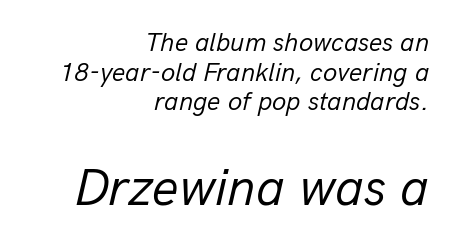
Q: Is the text bold? A: No.
Q: Is the text italic (slanted)? A: Yes, it leans right by about 13 degrees.
Q: Is the text underlined? A: No.
Q: How is the paragraph aligned? A: Right-aligned.
Q: Is the spacing between letters normal or unusually wide? A: Normal.
Q: Is the spacing between lines tight, normal or loose? A: Tight.
Q: Which block of text is set in a larger size, the first (top) or the second (bottom)? A: The second (bottom) one.
Q: Width (condensed, normal, or wide)? A: Normal.
Q: Stroke contrast? A: Low.
Q: x-height? A: Medium.
Q: Monospaced? A: No.
